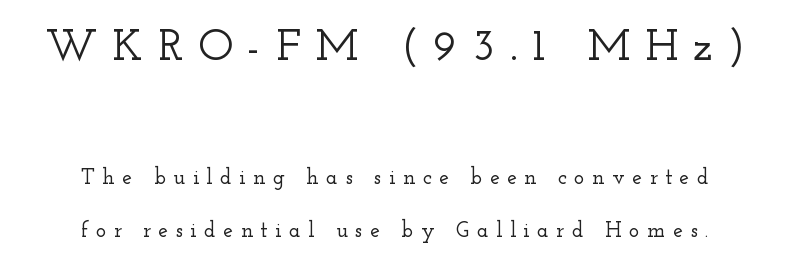
{"serif": "yes", "italic": "no", "width": "wide", "stroke_contrast": "low", "x_height": "small", "monospaced": "no", "underline": "no", "line_spacing": "loose", "line_spacing_ratio": 2.39, "letter_spacing": "wide", "letter_spacing_em": 0.34, "larger_block": "first", "size_ratio": 2.0, "glyph_px": 44}
